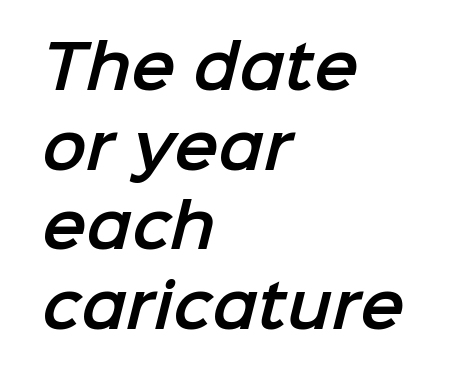
Varying glyph widths throughout — classic text-font behaviour. The designer left line spacing at the default. Caption: standard tracking, unaltered. The strip under each line holds only bare page. Which margin do the lines hug? The left one — the right edge is uneven.
